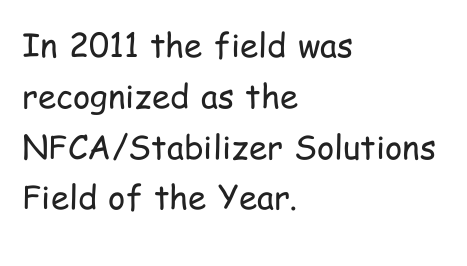
{"serif": "no", "italic": "no", "bold": "no", "weight": "regular", "width": "condensed", "stroke_contrast": "low", "x_height": "medium", "monospaced": "no", "underline": "no", "align": "left", "line_spacing": "normal", "line_spacing_ratio": 1.54, "letter_spacing": "normal", "letter_spacing_em": 0.0, "glyph_px": 33}
